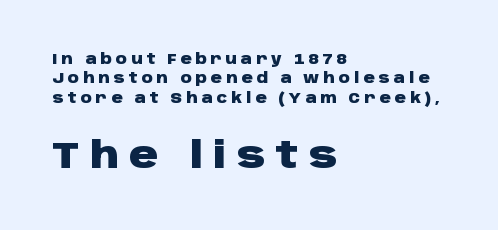
The vertical gap from one line to the next is medium. Loose tracking; the words dissolve into strings of separated letters. Underlining? Definitely not there. The rendering enlarges the type as you move from the upper chunk to the lower. Proportional: the letters do not fall into vertical columns. Each letter's strokes conclude bluntly, with no projecting serifs.
